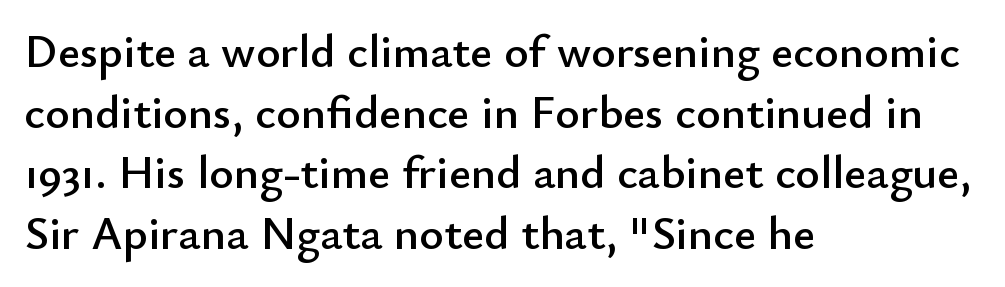
{"serif": "no", "italic": "no", "width": "normal", "stroke_contrast": "low", "x_height": "small", "monospaced": "no", "underline": "no", "align": "left", "line_spacing": "normal", "line_spacing_ratio": 1.29, "letter_spacing": "normal", "letter_spacing_em": 0.0, "glyph_px": 47}
